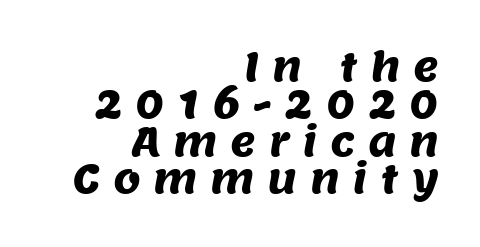
The image shows 39 px sans-serif type; set right-aligned, tight line spacing (0.96x), unusually wide letter spacing (+0.33 em), not underlined; medium stroke contrast and a large x-height.
